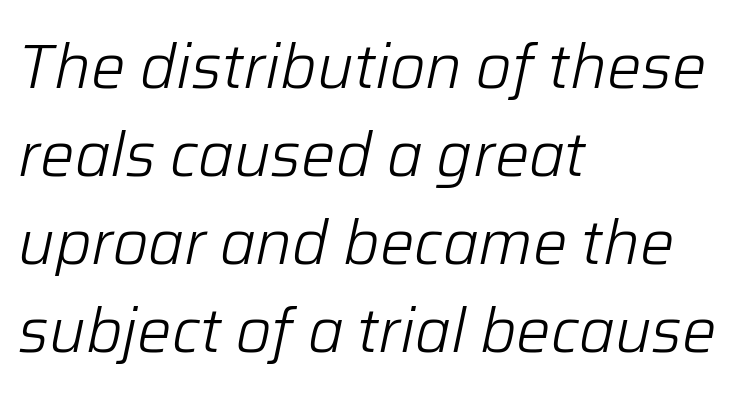
Rule under the text: the space is simply empty. A typesetter would call this proportional, since set widths differ per character. Regular leading. Caption: standard tracking, unaltered.
